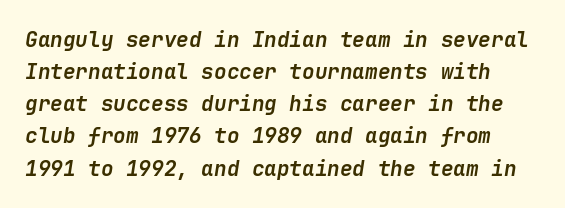
{"italic": "yes", "lean": "right", "slant_degrees": 9, "bold": "yes", "underline": "no", "line_spacing": "normal", "line_spacing_ratio": 1.53, "letter_spacing": "normal", "letter_spacing_em": 0.0, "glyph_px": 21}
